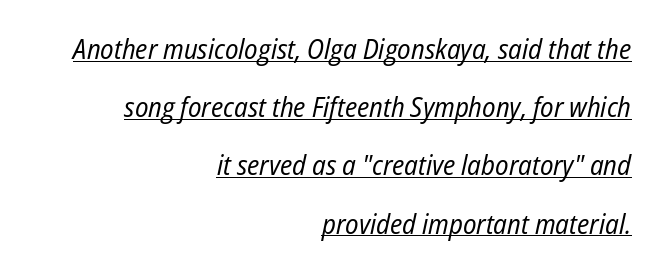
Q: Is the text bold? A: No.
Q: Is the text italic (slanted)? A: Yes, it leans right by about 12 degrees.
Q: Is the text underlined? A: Yes.
Q: How is the paragraph aligned? A: Right-aligned.
Q: Is the spacing between letters normal or unusually wide? A: Normal.
Q: Is the spacing between lines tight, normal or loose? A: Loose.
Q: Width (condensed, normal, or wide)? A: Condensed.
Q: Stroke contrast? A: Low.
Q: x-height? A: Medium.
Q: Monospaced? A: No.
